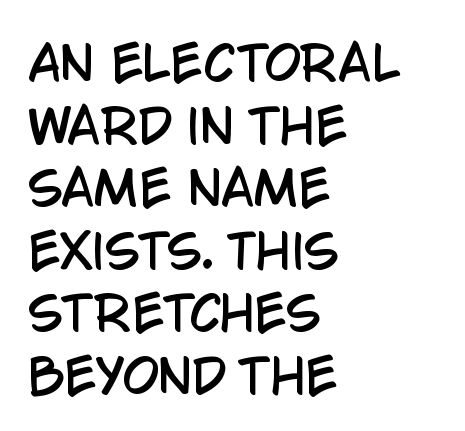
Q: Is the text italic (slanted)? A: No, it is upright.
Q: Is the typeface a serif or a sans-serif typeface? A: Sans-serif.
Q: Is the text underlined? A: No.
Q: How is the paragraph aligned? A: Left-aligned.
Q: Is the spacing between letters normal or unusually wide? A: Normal.
Q: Is the spacing between lines tight, normal or loose? A: Normal.
Q: Width (condensed, normal, or wide)? A: Condensed.
Q: Stroke contrast? A: Low.
Q: x-height? A: Large.
Q: Monospaced? A: No.
